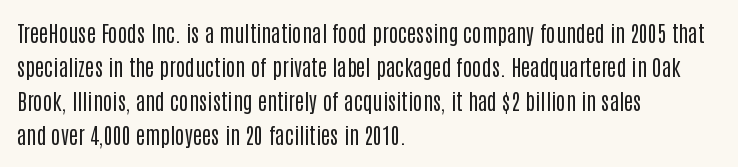
Caption: multi-line text, flush left, ragged right. Rendered with straight, roman letterforms. Beneath every word, the page is bare. Weight: not bold — regular or lighter. Nobody touched the tracking dial on this one. Vertically, the passage feels balanced, rows spaced as you'd expect.
